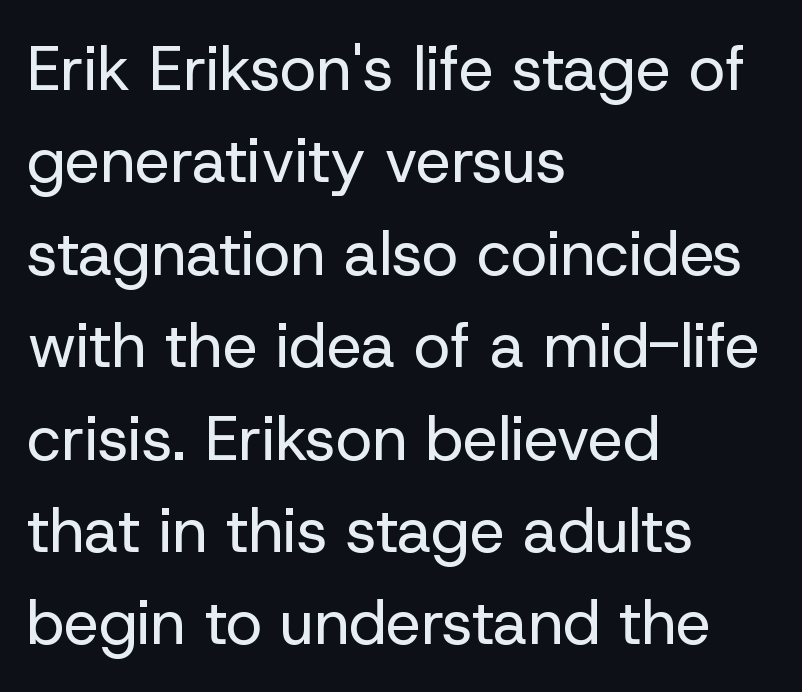
The image shows 62 px regular-weight sans-serif type, upright; set left-aligned, normal line spacing (1.49x), normal letter spacing, not underlined; low stroke contrast and a medium x-height.
